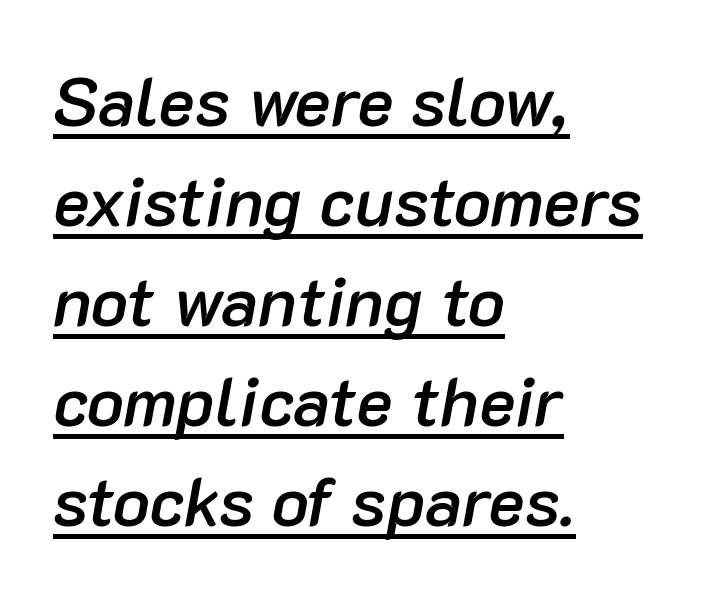
{"italic": "yes", "lean": "right", "slant_degrees": 10, "bold": "semi", "weight": "semibold", "width": "normal", "stroke_contrast": "low", "x_height": "medium", "monospaced": "no", "underline": "yes", "align": "left", "line_spacing": "normal", "line_spacing_ratio": 1.45, "letter_spacing": "normal", "letter_spacing_em": 0.0, "glyph_px": 69}
